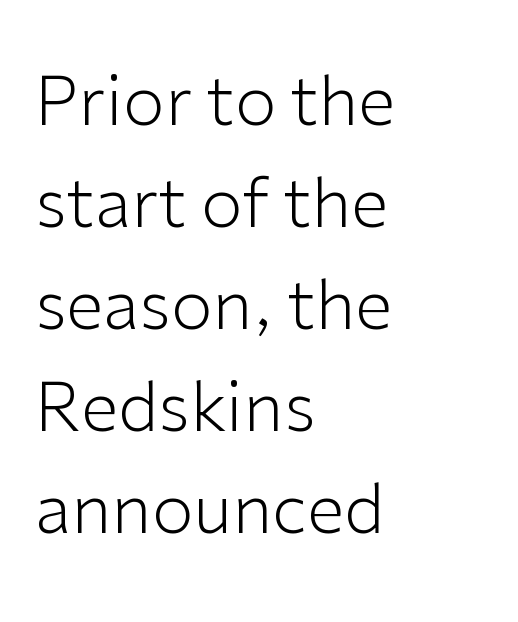
The image shows 68 px light sans-serif type, upright; set left-aligned, normal line spacing (1.5x), normal letter spacing, not underlined; low stroke contrast and a medium x-height.
